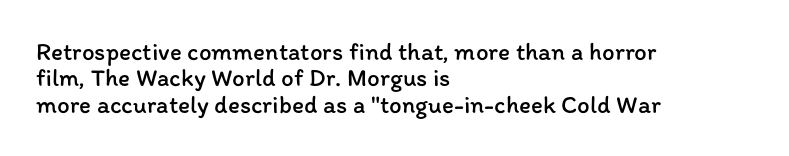
{"italic": "no", "bold": "no", "underline": "no", "align": "left", "line_spacing": "tight", "line_spacing_ratio": 1.06, "letter_spacing": "normal", "letter_spacing_em": 0.0, "glyph_px": 25}
